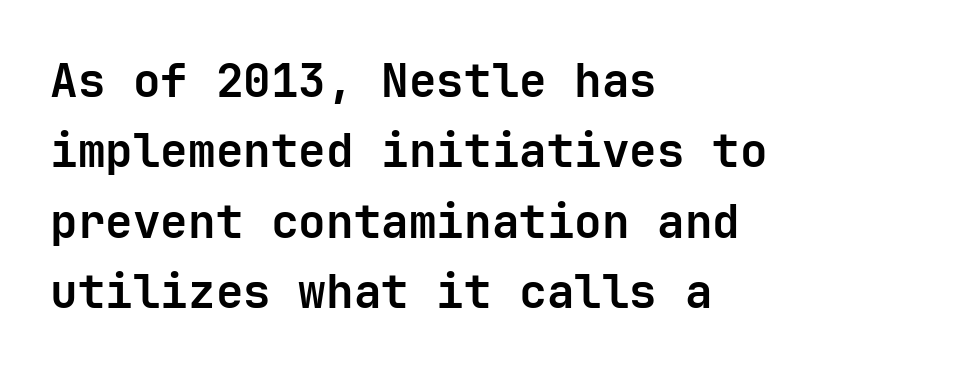
{"serif": "no", "italic": "no", "bold": "yes", "weight": "bold", "width": "normal", "stroke_contrast": "low", "x_height": "medium", "monospaced": "yes", "underline": "no", "align": "left", "line_spacing": "normal", "line_spacing_ratio": 1.53, "letter_spacing": "normal", "letter_spacing_em": 0.0, "glyph_px": 46}
